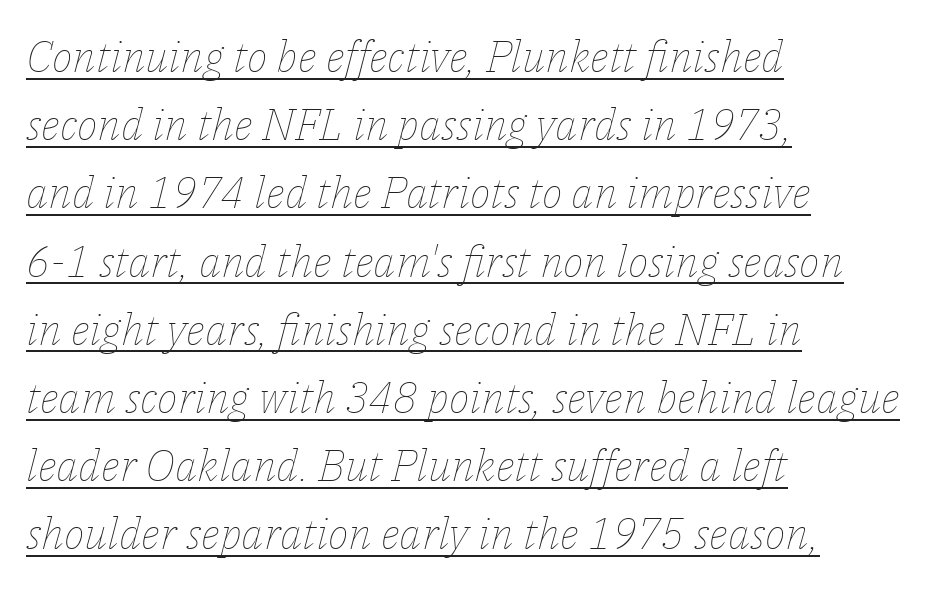
The image shows 44 px thin type, italic (leaning right); set left-aligned, normal line spacing (1.55x), normal letter spacing, underlined; low stroke contrast and a medium x-height.
